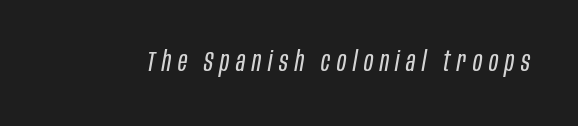
Q: Is the text bold? A: No.
Q: Is the text italic (slanted)? A: Yes, it leans right by about 10 degrees.
Q: Is the text underlined? A: No.
Q: Is the spacing between letters normal or unusually wide? A: Unusually wide.
Q: Width (condensed, normal, or wide)? A: Condensed.
Q: Stroke contrast? A: Low.
Q: x-height? A: Large.
Q: Monospaced? A: No.
